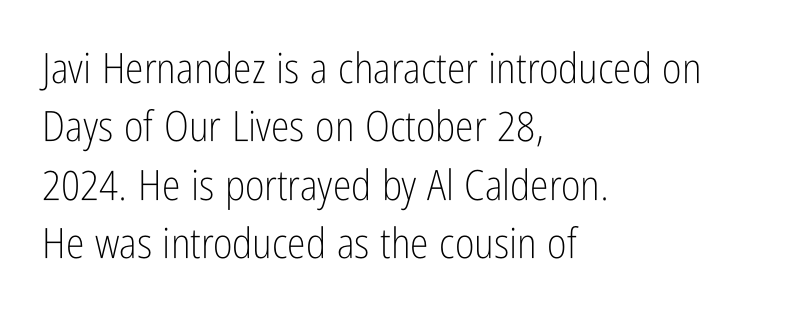
Characters remain perfectly vertical along every line. The setting favours the left margin, as ordinary paragraphs usually do. The text was rendered using a sans face with plain stroke endings. Normally led — the rows are evenly, conventionally spaced.
